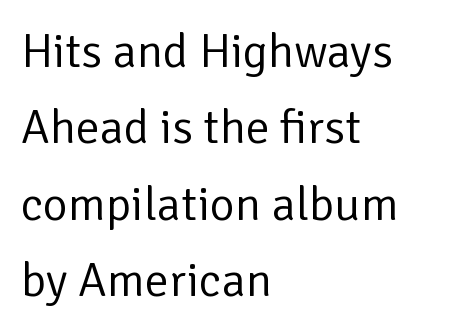
{"serif": "no", "italic": "no", "bold": "no", "weight": "regular", "width": "normal", "stroke_contrast": "low", "x_height": "medium", "monospaced": "no", "underline": "no", "align": "left", "line_spacing": "normal", "line_spacing_ratio": 1.59, "letter_spacing": "normal", "letter_spacing_em": 0.0, "glyph_px": 48}
